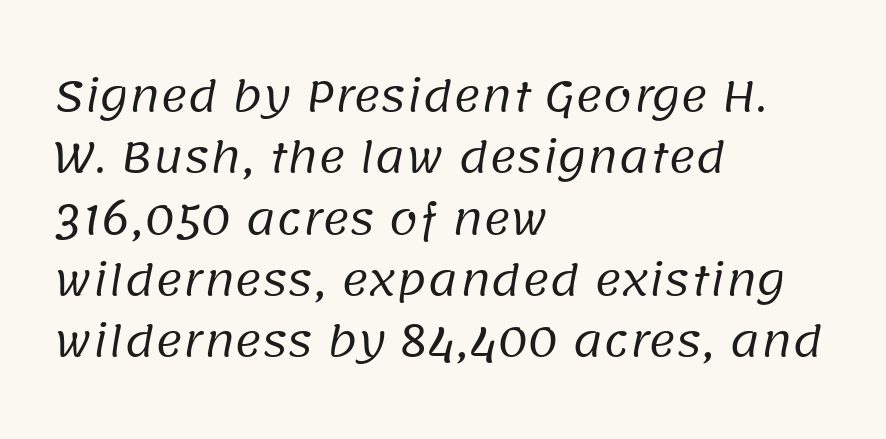
The horizontal fit of the characters is conventional and even. Nope, no serifs anywhere on these letters. Whoever set this chose a conventional vertical rhythm. The baseline area is clear.
